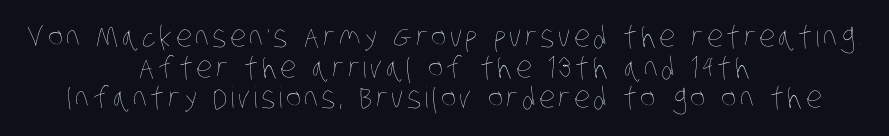
{"bold": "no", "weight": "thin", "width": "condensed", "stroke_contrast": "low", "x_height": "large", "monospaced": "no", "underline": "no", "align": "center", "line_spacing": "tight", "line_spacing_ratio": 1.06, "glyph_px": 29}
